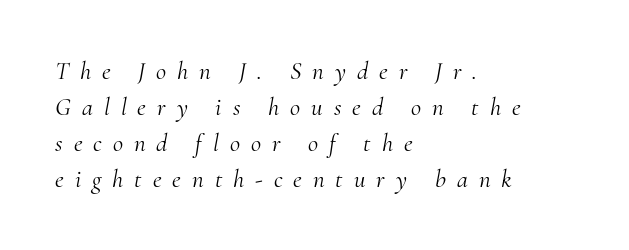
The image shows 25 px text type, italic (leaning right); set left-aligned, normal line spacing (1.44x), unusually wide letter spacing (+0.44 em), not underlined.
